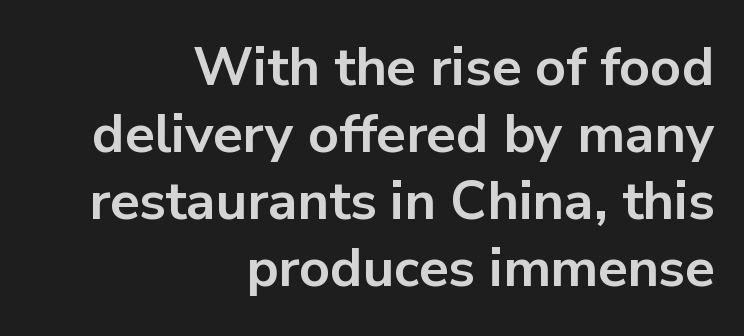
The image shows 54 px bold sans-serif type, upright; set right-aligned, line spacing 1.24x, normal letter spacing, not underlined; low stroke contrast and a medium x-height.
